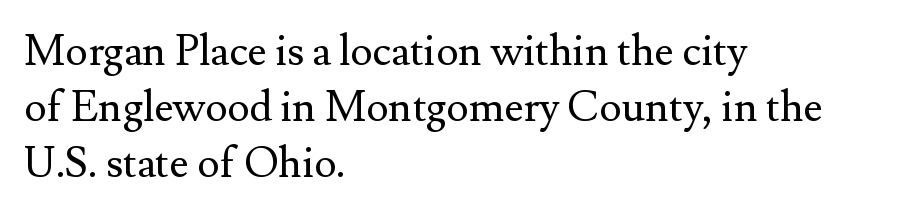
Q: Is the text bold? A: No.
Q: Is the text italic (slanted)? A: No, it is upright.
Q: Is the typeface a serif or a sans-serif typeface? A: Serif.
Q: Is the text underlined? A: No.
Q: How is the paragraph aligned? A: Left-aligned.
Q: Is the spacing between letters normal or unusually wide? A: Normal.
Q: Is the spacing between lines tight, normal or loose? A: Normal.
Q: Width (condensed, normal, or wide)? A: Normal.
Q: Stroke contrast? A: Medium.
Q: x-height? A: Small.
Q: Monospaced? A: No.
